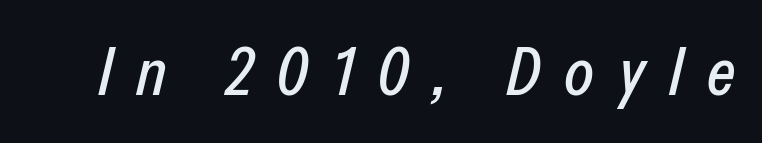
{"italic": "yes", "lean": "right", "slant_degrees": 13, "width": "condensed", "stroke_contrast": "low", "x_height": "medium", "monospaced": "no", "underline": "no", "letter_spacing": "wide", "letter_spacing_em": 0.35, "glyph_px": 68}
